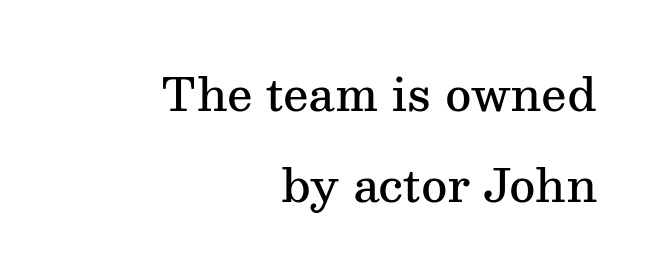
The image shows 45 px semibold serif type, upright; set right-aligned, loose line spacing (2.02x), normal letter spacing, not underlined; medium stroke contrast and a medium x-height.
